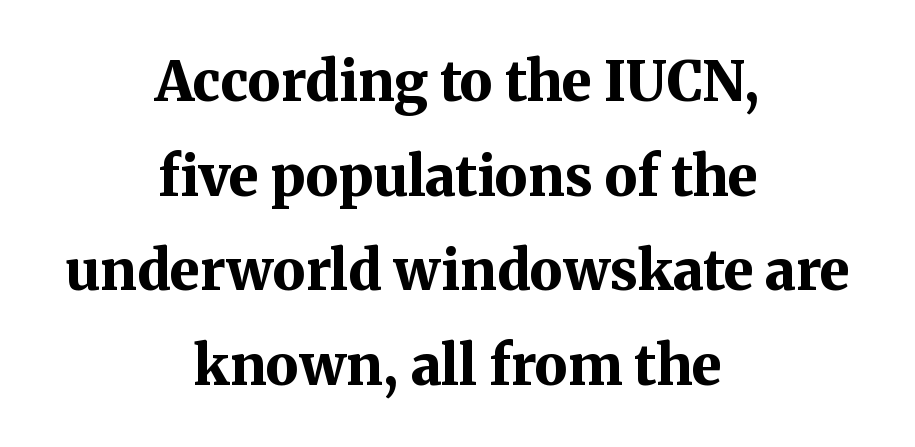
The paragraph has two soft edges and a firm central axis. Old-style or modern, the face here clearly has serifs. If you drew a line through each stem, it would be perfectly vertical. Heavy-handed strokes throughout: this text is bold.
